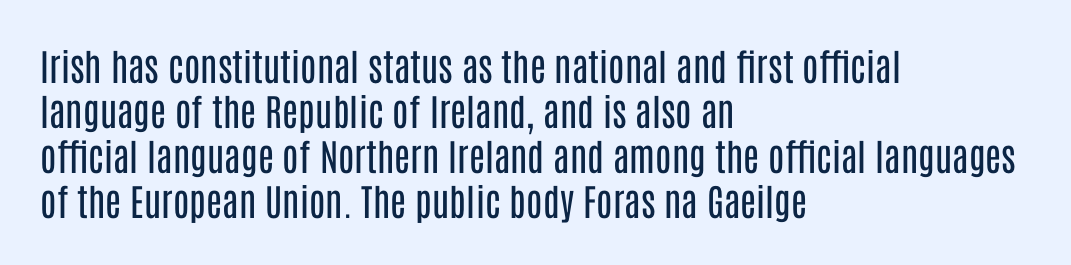
Q: Is the text bold? A: No.
Q: Is the text italic (slanted)? A: No, it is upright.
Q: Is the typeface a serif or a sans-serif typeface? A: Sans-serif.
Q: Is the text underlined? A: No.
Q: How is the paragraph aligned? A: Left-aligned.
Q: Is the spacing between letters normal or unusually wide? A: Normal.
Q: Width (condensed, normal, or wide)? A: Condensed.
Q: Stroke contrast? A: Low.
Q: x-height? A: Large.
Q: Monospaced? A: No.
